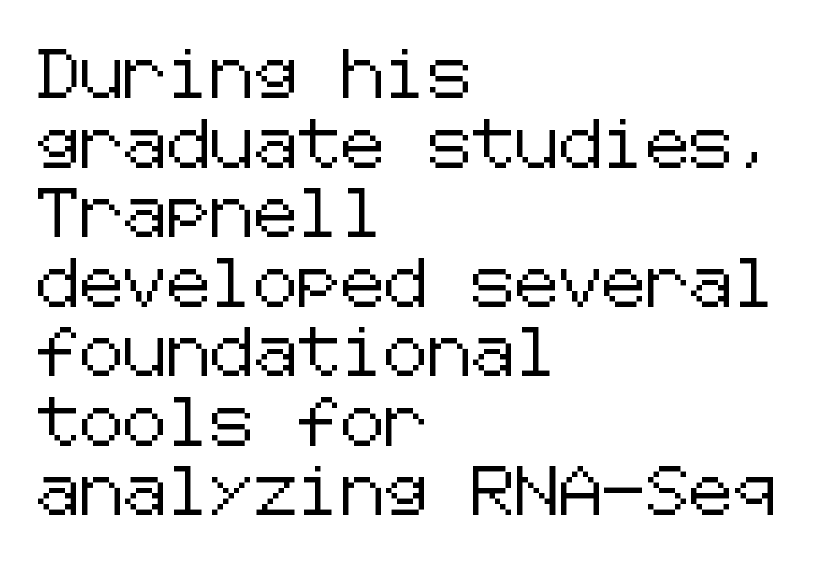
The image shows 49 px sans-serif type, upright; set left-aligned, normal line spacing (1.42x), normal letter spacing, not underlined; low stroke contrast and a medium x-height.
